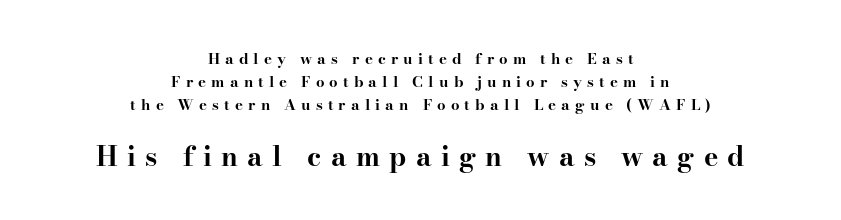
The image shows 27 px bold type, upright; set centered, normal line spacing (1.52x), unusually wide letter spacing (+0.34 em), not underlined; the second (bottom) block is 1.8x larger.
